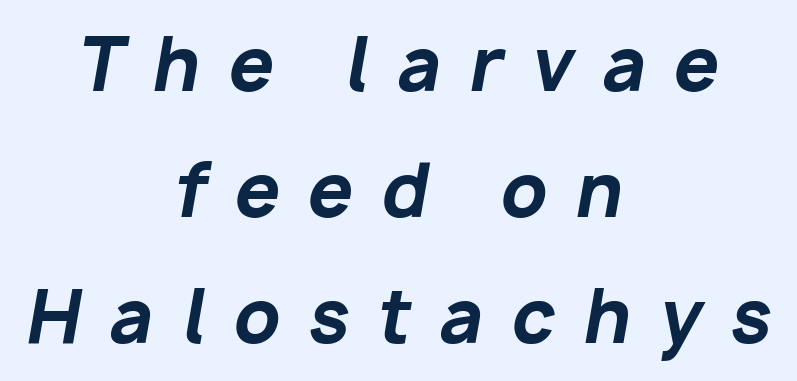
The image shows 72 px bold type, italic (leaning right); set centered, line spacing 1.75x, unusually wide letter spacing (+0.39 em), not underlined; low stroke contrast and a medium x-height.
